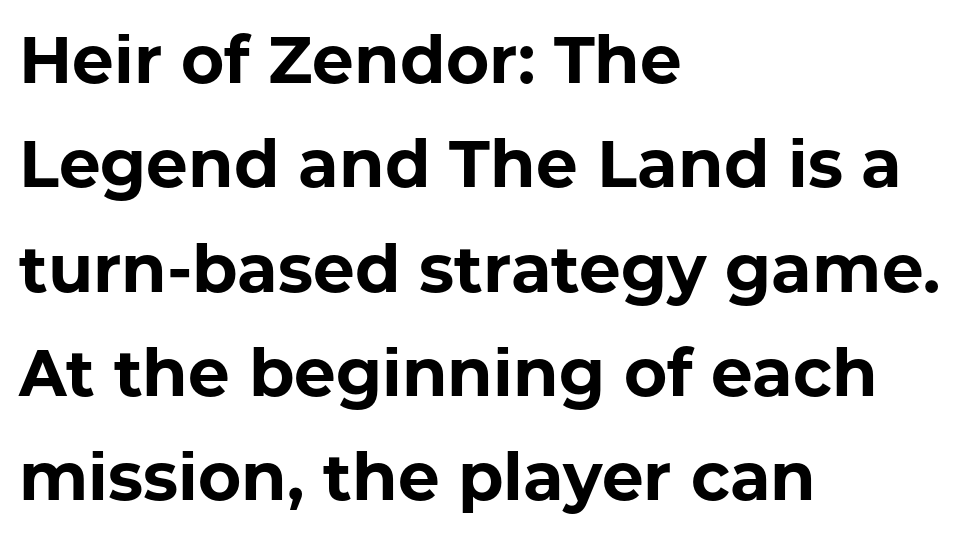
Q: Is the text bold? A: Yes.
Q: Is the text italic (slanted)? A: No, it is upright.
Q: Is the typeface a serif or a sans-serif typeface? A: Sans-serif.
Q: Is the text underlined? A: No.
Q: How is the paragraph aligned? A: Left-aligned.
Q: Is the spacing between letters normal or unusually wide? A: Normal.
Q: Is the spacing between lines tight, normal or loose? A: Normal.
Q: Width (condensed, normal, or wide)? A: Normal.
Q: Stroke contrast? A: Low.
Q: x-height? A: Medium.
Q: Monospaced? A: No.
